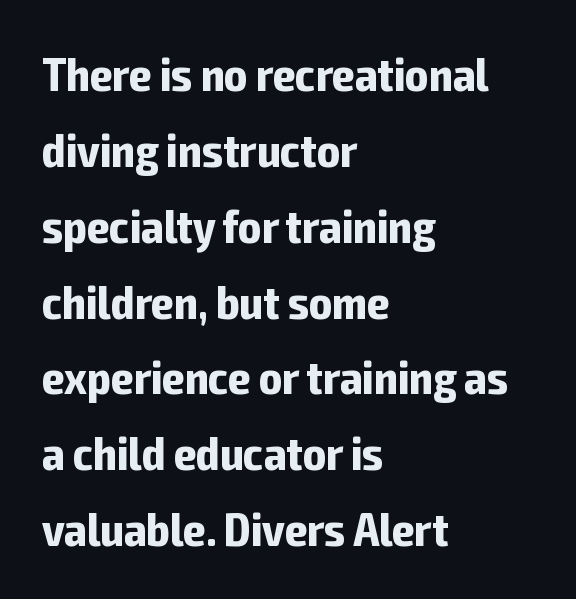
The image shows 48 px bold, condensed sans-serif type, upright; set left-aligned, normal line spacing (1.58x), normal letter spacing, not underlined; low stroke contrast and a medium x-height.
